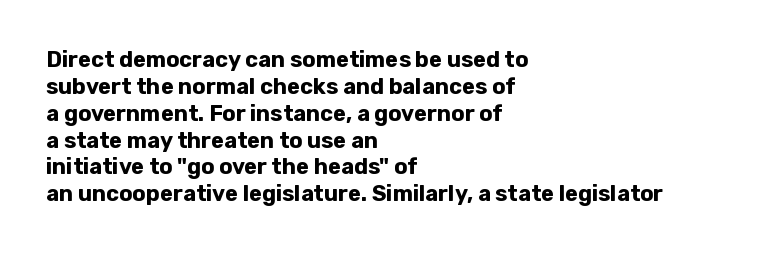
{"italic": "no", "bold": "yes", "underline": "no", "align": "left", "line_spacing_ratio": 1.22, "letter_spacing": "normal", "letter_spacing_em": 0.0, "glyph_px": 22}
